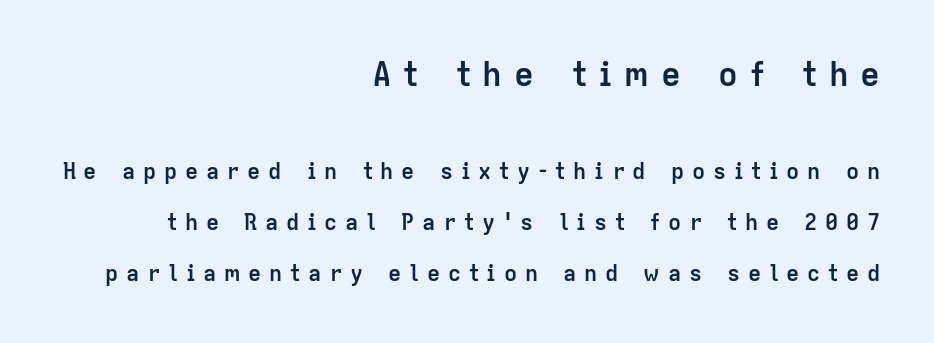
Q: Is the text bold? A: Yes.
Q: Is the text italic (slanted)? A: No, it is upright.
Q: Is the typeface a serif or a sans-serif typeface? A: Sans-serif.
Q: Is the text underlined? A: No.
Q: How is the paragraph aligned? A: Right-aligned.
Q: Is the spacing between letters normal or unusually wide? A: Unusually wide.
Q: Is the spacing between lines tight, normal or loose? A: Loose.
Q: Which block of text is set in a larger size, the first (top) or the second (bottom)? A: The first (top) one.
Q: Width (condensed, normal, or wide)? A: Normal.
Q: Stroke contrast? A: Low.
Q: x-height? A: Medium.
Q: Monospaced? A: No.
